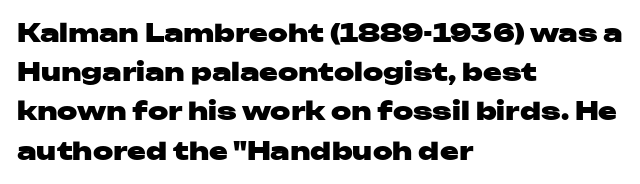
{"italic": "no", "bold": "yes", "underline": "no", "align": "left", "line_spacing": "normal", "line_spacing_ratio": 1.57, "letter_spacing": "normal", "letter_spacing_em": 0.0, "glyph_px": 25}
